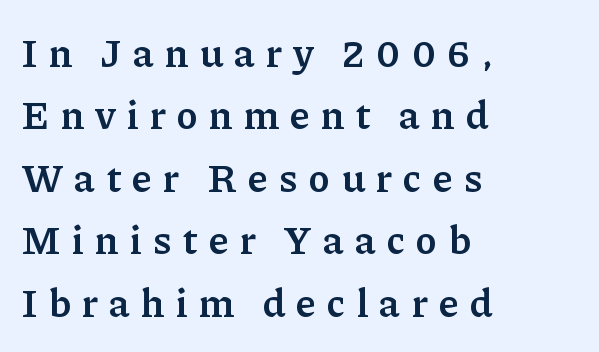
The image shows 40 px semibold serif type, upright; set left-aligned, normal line spacing (1.56x), unusually wide letter spacing (+0.29 em), not underlined; low stroke contrast and a medium x-height.
